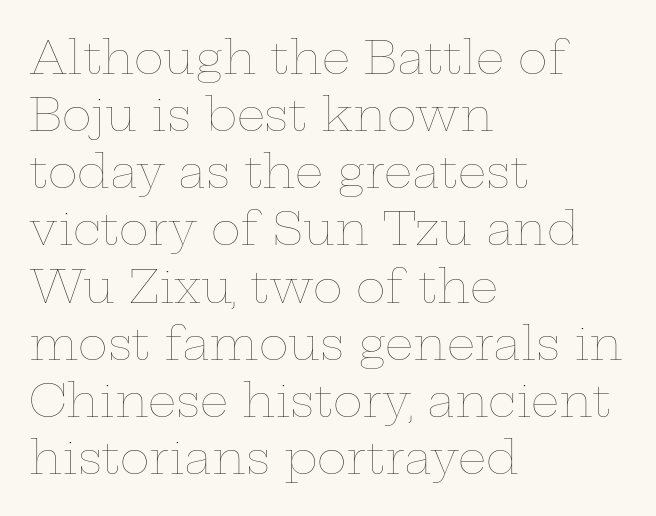
The image shows 45 px thin, wide type, upright; set left-aligned, normal line spacing (1.27x), normal letter spacing, not underlined; low stroke contrast and a medium x-height.
